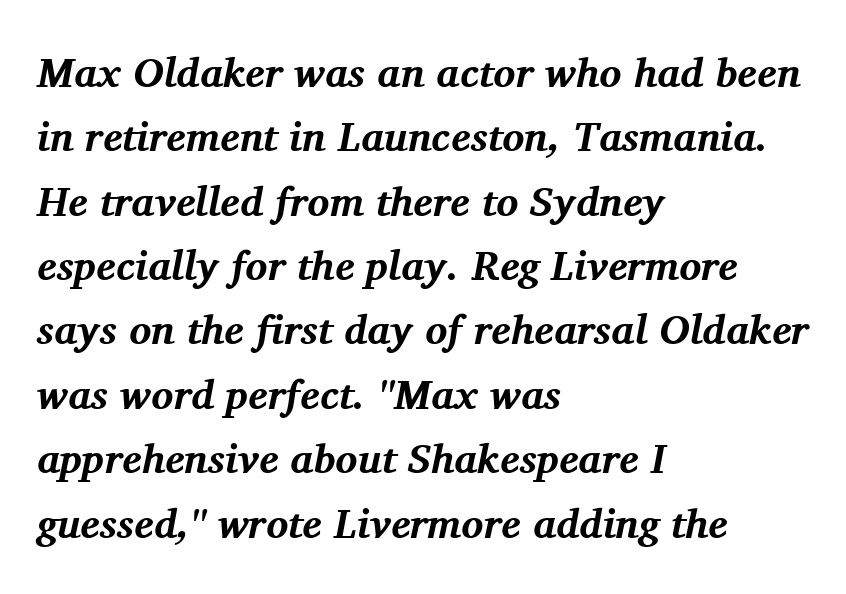
The image shows 41 px bold serif type, italic (leaning right); set left-aligned, normal line spacing (1.57x), normal letter spacing, not underlined; medium stroke contrast and a medium x-height.
